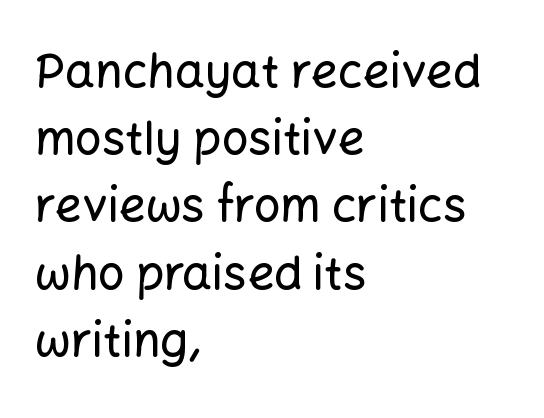
{"serif": "no", "italic": "no", "width": "normal", "stroke_contrast": "low", "x_height": "medium", "monospaced": "no", "underline": "no", "align": "left", "line_spacing": "normal", "line_spacing_ratio": 1.43, "letter_spacing": "normal", "letter_spacing_em": 0.0, "glyph_px": 47}
